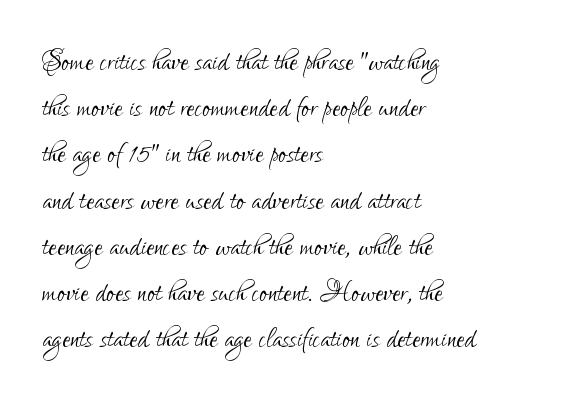
The image shows 37 px light, condensed sans-serif type; set left-aligned, normal line spacing (1.25x), normal letter spacing, not underlined; low stroke contrast and a small x-height.
